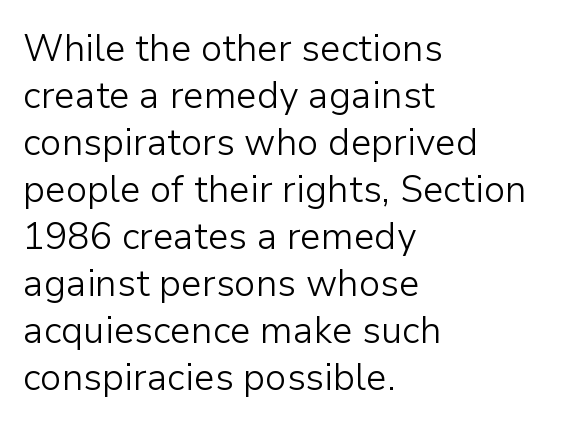
No heavy texture on the line: the type isn't bold. The compositor pushed each line to the left boundary. Vertical strokes here are truly vertical. The rendering uses a moderate line-height, typical for paragraphs. Here the designer chose a conventional face with non-uniform glyph widths.
